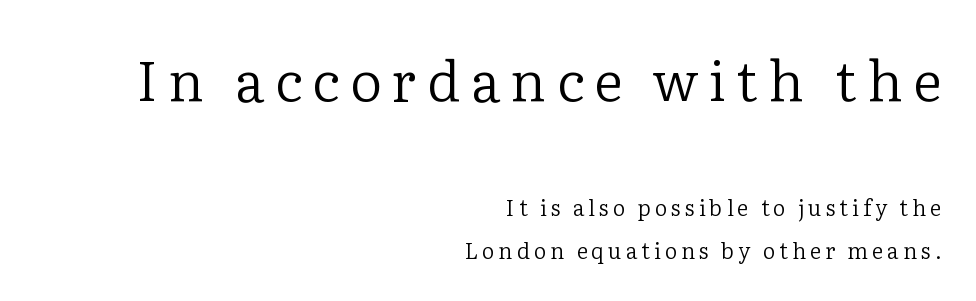
Q: Is the text bold? A: No.
Q: Is the text italic (slanted)? A: No, it is upright.
Q: Is the typeface a serif or a sans-serif typeface? A: Serif.
Q: Is the text underlined? A: No.
Q: How is the paragraph aligned? A: Right-aligned.
Q: Is the spacing between lines tight, normal or loose? A: Loose.
Q: Which block of text is set in a larger size, the first (top) or the second (bottom)? A: The first (top) one.
Q: Width (condensed, normal, or wide)? A: Normal.
Q: Stroke contrast? A: Low.
Q: x-height? A: Medium.
Q: Monospaced? A: No.
